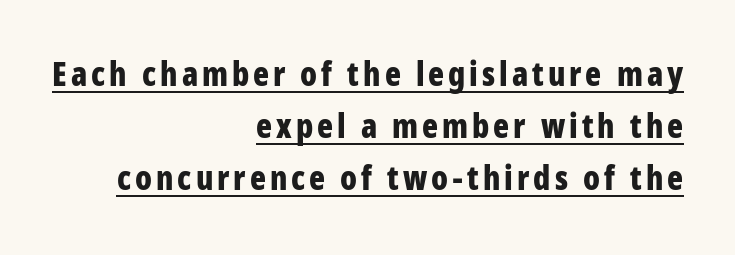
The image shows 33 px bold, condensed sans-serif type, upright; set right-aligned, normal line spacing (1.58x), underlined; low stroke contrast and a large x-height.
